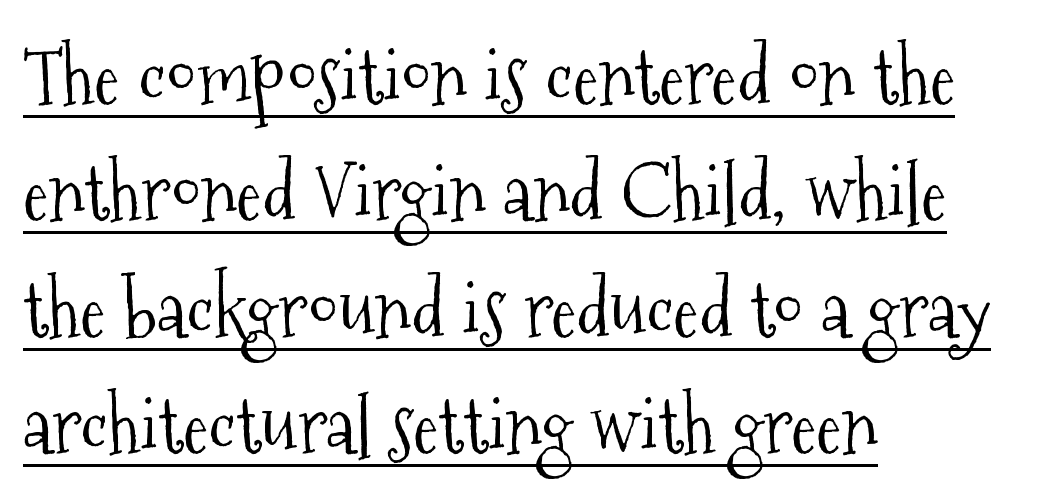
Here the designer chose a conventional face with non-uniform glyph widths. What's the leading like? Ordinary, nothing unusual. Italic? Not at all — the glyphs are vertical. No extra tracking has been applied to these lines. Letters have the restrained weight of plain body copy at most. The sample's only ornament is a line tracing under the words.
